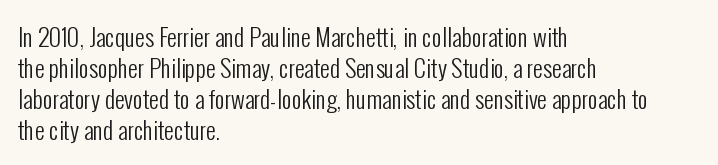
The image shows 24 px text type, upright; set left-aligned, normal line spacing (1.29x), normal letter spacing, not underlined.
